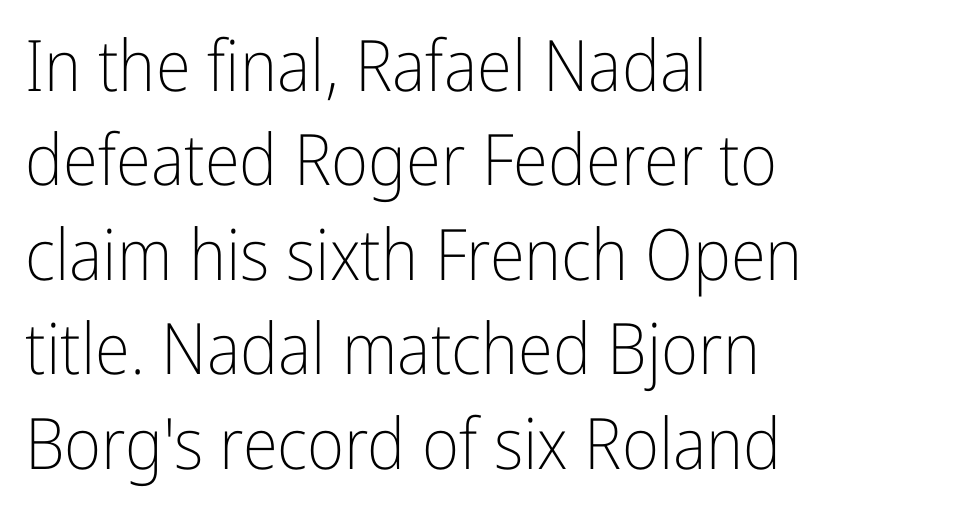
{"serif": "no", "italic": "no", "bold": "no", "weight": "light", "width": "condensed", "stroke_contrast": "low", "x_height": "medium", "monospaced": "no", "underline": "no", "align": "left", "line_spacing": "normal", "line_spacing_ratio": 1.33, "letter_spacing": "normal", "letter_spacing_em": 0.0, "glyph_px": 71}
